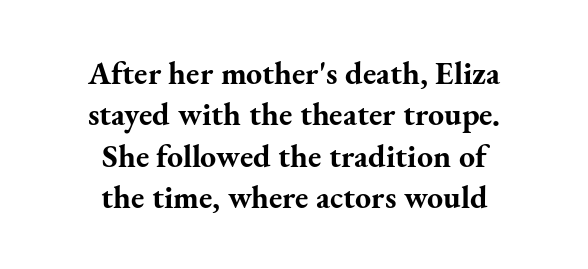
Q: Is the text bold? A: Yes.
Q: Is the text italic (slanted)? A: No, it is upright.
Q: Is the typeface a serif or a sans-serif typeface? A: Serif.
Q: Is the text underlined? A: No.
Q: How is the paragraph aligned? A: Centered.
Q: Is the spacing between letters normal or unusually wide? A: Normal.
Q: Is the spacing between lines tight, normal or loose? A: Normal.
Q: Width (condensed, normal, or wide)? A: Normal.
Q: Stroke contrast? A: Medium.
Q: x-height? A: Small.
Q: Monospaced? A: No.
